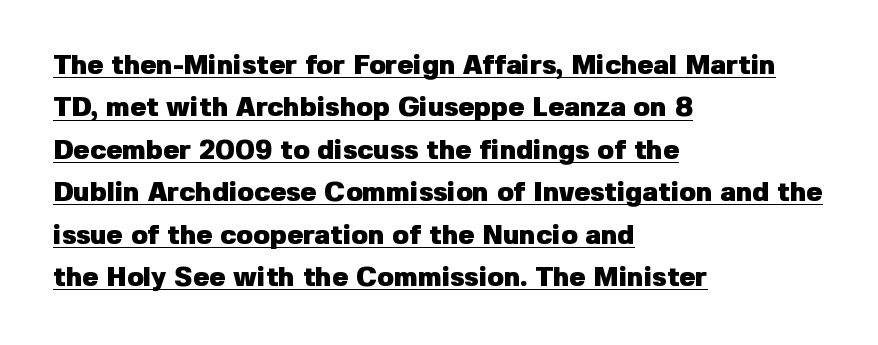
The image shows 27 px bold type, upright; set left-aligned, normal line spacing (1.57x), normal letter spacing, underlined.
